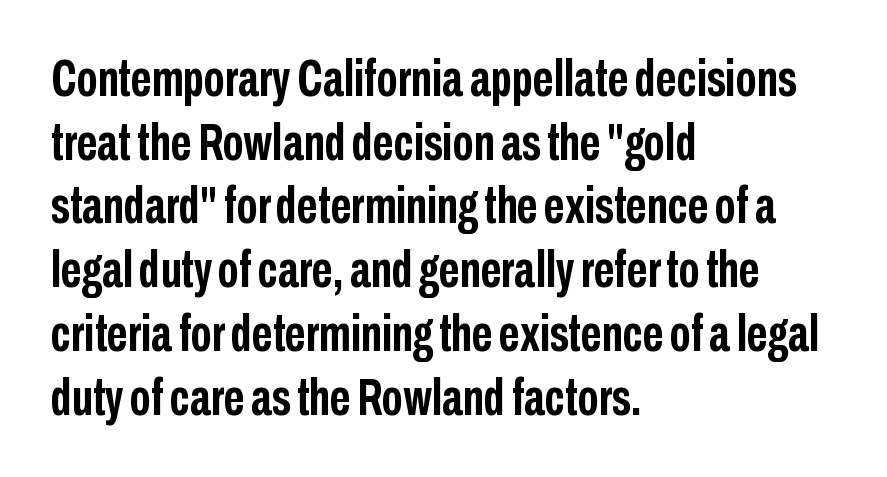
{"serif": "no", "italic": "no", "bold": "yes", "weight": "semibold", "width": "condensed", "stroke_contrast": "low", "x_height": "medium", "monospaced": "no", "underline": "no", "align": "left", "line_spacing": "normal", "line_spacing_ratio": 1.25, "letter_spacing": "normal", "letter_spacing_em": 0.0, "glyph_px": 51}
